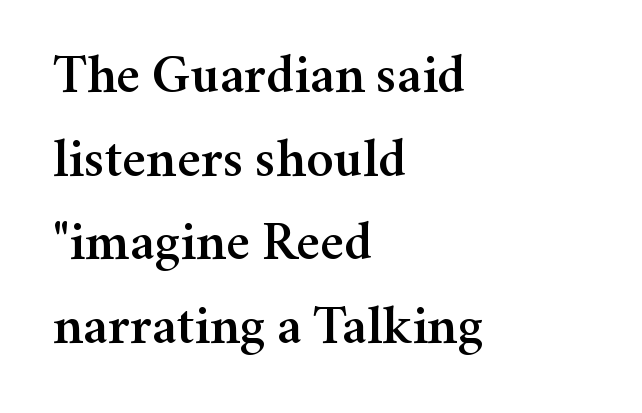
Notice how the passage keeps a crisp vertical edge on the left only. Compared with typical body copy, the letter spacing here is the same. A serif font was chosen for this passage. How would I describe the line gaps? Plain and ordinary.
